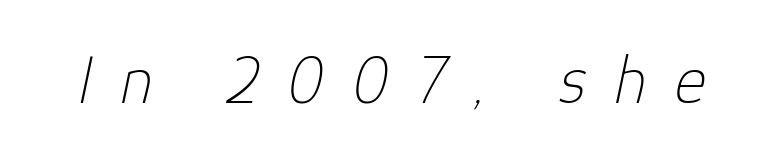
Q: Is the text bold? A: No.
Q: Is the text italic (slanted)? A: Yes, it leans right by about 12 degrees.
Q: Is the text underlined? A: No.
Q: Is the spacing between letters normal or unusually wide? A: Unusually wide.
Q: Width (condensed, normal, or wide)? A: Normal.
Q: Stroke contrast? A: Low.
Q: x-height? A: Medium.
Q: Monospaced? A: No.
